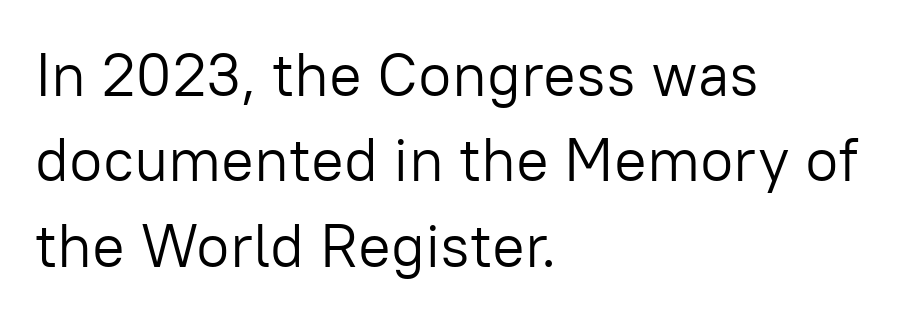
The image shows 61 px light sans-serif type, upright; set left-aligned, normal line spacing (1.4x), normal letter spacing, not underlined; low stroke contrast and a medium x-height.
